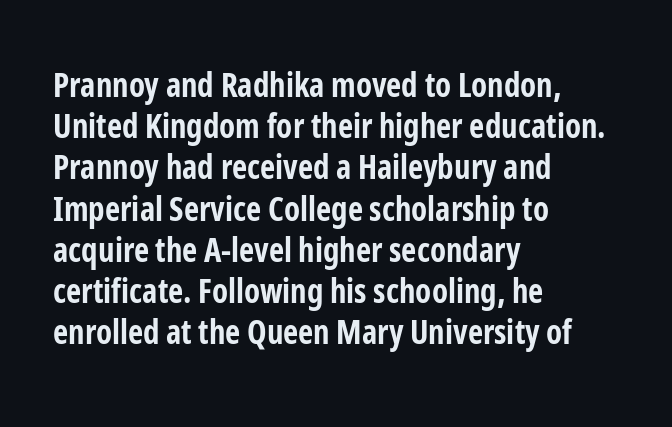
Q: Is the text bold? A: Yes.
Q: Is the text italic (slanted)? A: No, it is upright.
Q: Is the typeface a serif or a sans-serif typeface? A: Sans-serif.
Q: Is the text underlined? A: No.
Q: How is the paragraph aligned? A: Left-aligned.
Q: Is the spacing between letters normal or unusually wide? A: Normal.
Q: Is the spacing between lines tight, normal or loose? A: Normal.
Q: Width (condensed, normal, or wide)? A: Condensed.
Q: Stroke contrast? A: Low.
Q: x-height? A: Medium.
Q: Monospaced? A: No.
